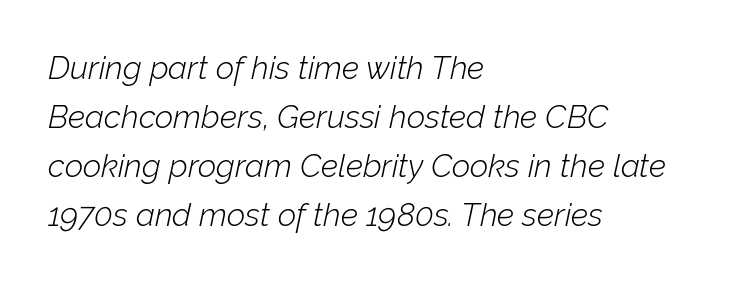
{"italic": "yes", "lean": "right", "slant_degrees": 12, "bold": "no", "weight": "light", "width": "normal", "stroke_contrast": "low", "x_height": "medium", "monospaced": "no", "underline": "no", "align": "left", "line_spacing": "normal", "line_spacing_ratio": 1.53, "letter_spacing": "normal", "letter_spacing_em": 0.0, "glyph_px": 32}
